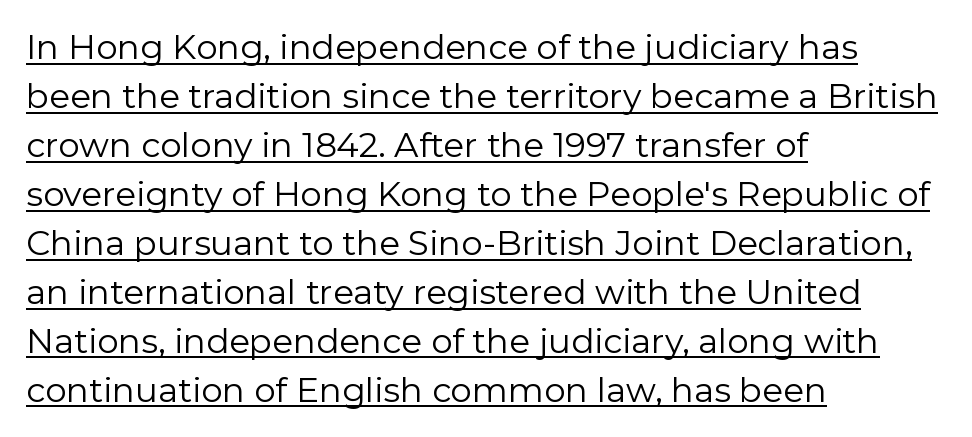
The rendered words wear a rule along their underside. Does the leading feel generous? No, just average. This rendering leaves character spacing at its baseline value. Here the designer chose a conventional face with non-uniform glyph widths.
